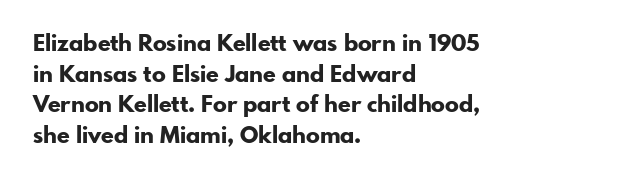
{"italic": "no", "bold": "yes", "underline": "no", "align": "left", "line_spacing": "normal", "line_spacing_ratio": 1.33, "letter_spacing": "normal", "letter_spacing_em": 0.0, "glyph_px": 23}
